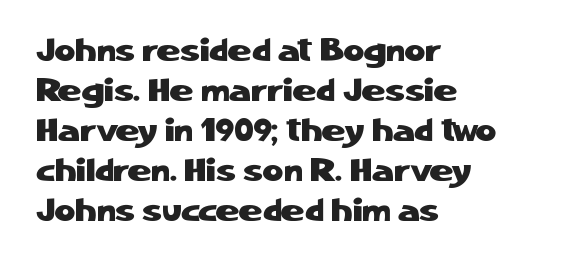
{"serif": "no", "italic": "no", "width": "normal", "stroke_contrast": "low", "x_height": "medium", "monospaced": "no", "underline": "no", "align": "left", "line_spacing": "normal", "line_spacing_ratio": 1.25, "letter_spacing": "normal", "letter_spacing_em": 0.0, "glyph_px": 32}
